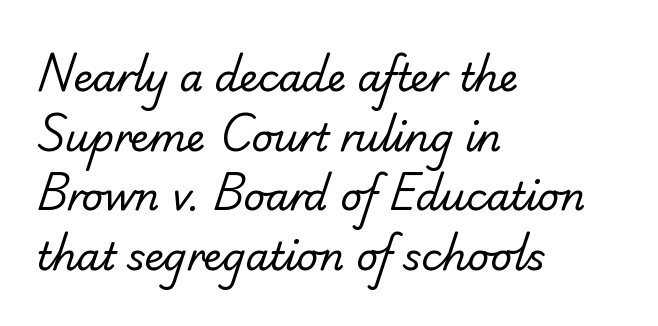
The image shows 38 px regular-weight sans-serif type; set left-aligned, normal line spacing (1.57x), normal letter spacing, not underlined; low stroke contrast and a small x-height.
